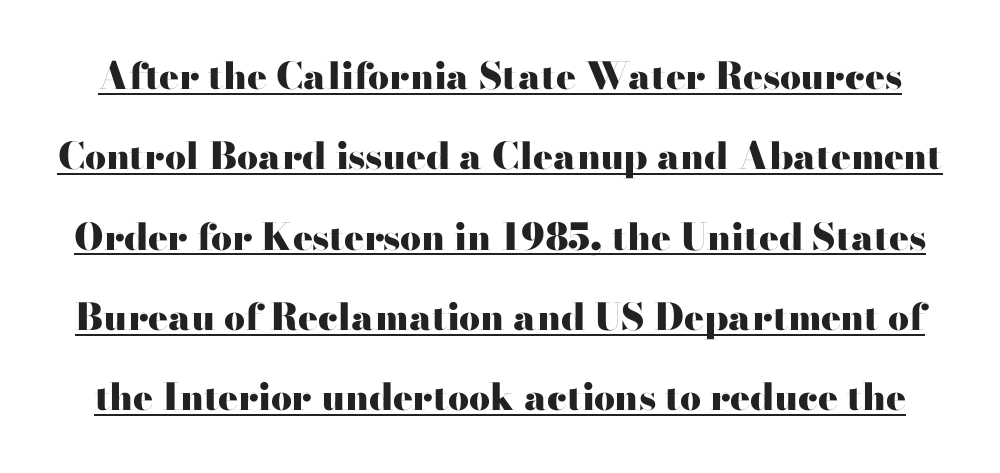
The image shows 37 px heavy, wide serif type, upright; set loose line spacing (2.17x), normal letter spacing, underlined; high stroke contrast and a small x-height.
